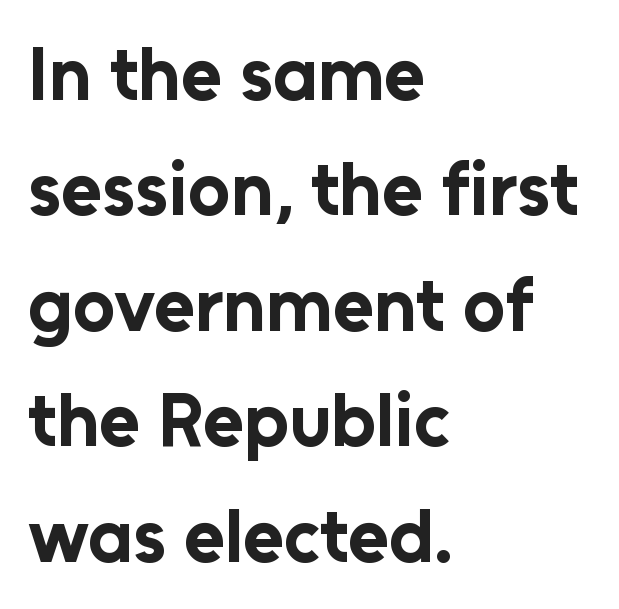
Check the space under the baseline: it is left empty. Rendered with straight, roman letterforms. Is this a fixed-width face? No — the glyphs have proportional, varying widths. The block of text has a typical density, with ordinary space between rows. Does the weight exceed regular? Yes, all the way to bold. Does extra space separate the letters? No, they use regular spacing.
